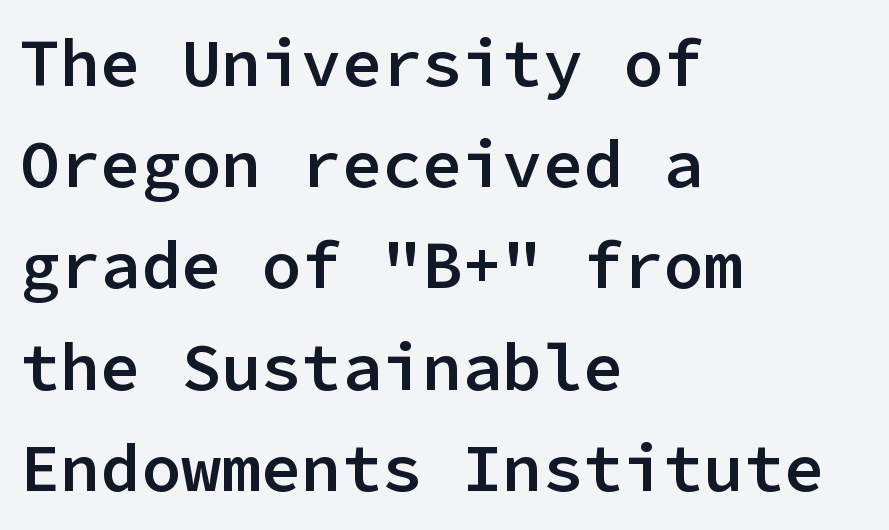
Here the designer chose a console-style face with uniform glyph widths. The vertical gap from one line to the next is medium. A typesetter would call this zero additional tracking. To sum up the face: it is a sans, with no serifs. Summary of weight: moderately heavy, a semibold.
